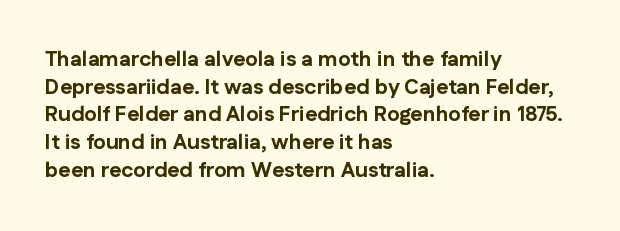
It's the straight-up-and-down kind of type. The words here are not underlined. Summary of vertical rhythm: regular, with standard interline spacing. Alignment: flush left. The rendering keeps characters at their native spacing.
